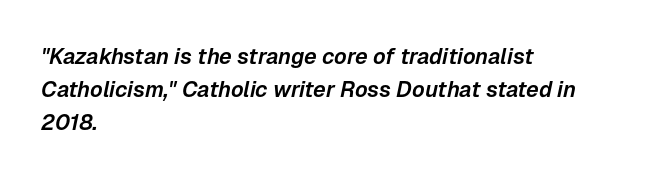
Evenly set lines give the paragraph a standard silhouette. Characters are canted at an angle relative to the baseline's perpendicular. Between one letter and the next there's only the usual sliver of space. Decoration check: the copy has no underline. This sample is left-justified, so line endings fall wherever the words run out.
